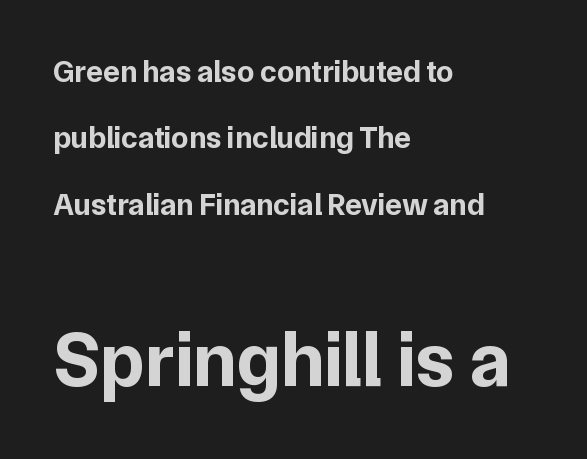
The image shows 78 px bold sans-serif type, upright; set left-aligned, loose line spacing (2.14x), normal letter spacing, not underlined; the second (bottom) block is 2.52x larger; low stroke contrast and a medium x-height.
